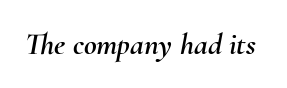
{"italic": "yes", "lean": "right", "slant_degrees": 10, "width": "normal", "stroke_contrast": "medium", "x_height": "small", "monospaced": "no", "underline": "no", "letter_spacing": "normal", "letter_spacing_em": 0.0, "glyph_px": 31}
